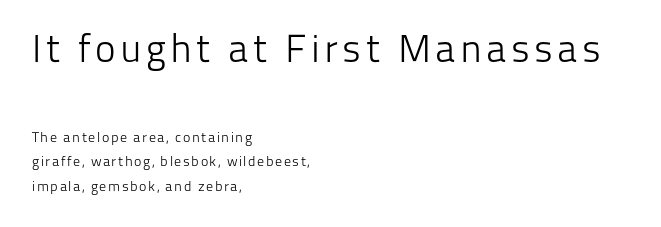
{"serif": "no", "italic": "no", "bold": "no", "weight": "light", "width": "normal", "stroke_contrast": "low", "x_height": "medium", "monospaced": "no", "underline": "no", "align": "left", "line_spacing_ratio": 1.74, "larger_block": "first", "size_ratio": 2.79, "glyph_px": 39}
